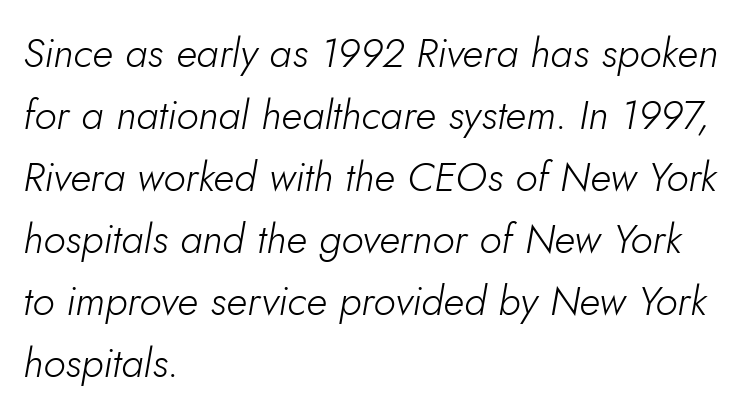
Q: Is the text bold? A: No.
Q: Is the text italic (slanted)? A: Yes, it leans right by about 5 degrees.
Q: Is the text underlined? A: No.
Q: How is the paragraph aligned? A: Left-aligned.
Q: Is the spacing between letters normal or unusually wide? A: Normal.
Q: Is the spacing between lines tight, normal or loose? A: Normal.
Q: Width (condensed, normal, or wide)? A: Normal.
Q: Stroke contrast? A: Low.
Q: x-height? A: Small.
Q: Monospaced? A: No.
